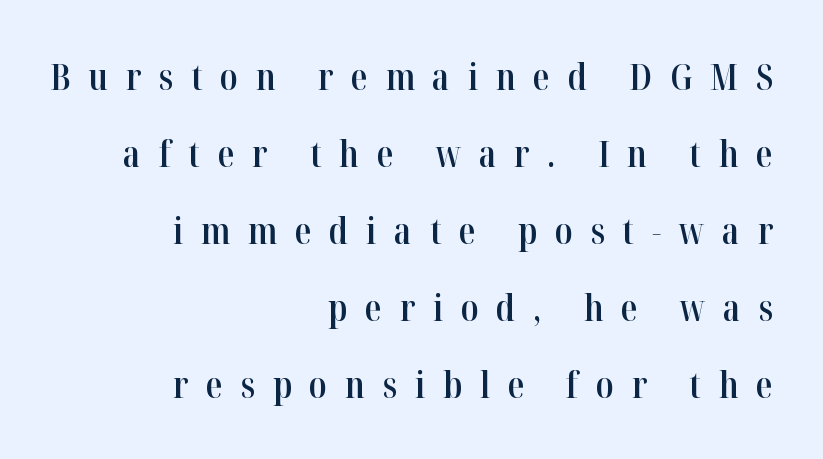
The image shows 37 px semibold, condensed serif type, upright; set right-aligned, loose line spacing (2.08x), unusually wide letter spacing (+0.48 em), not underlined; high stroke contrast and a medium x-height.
